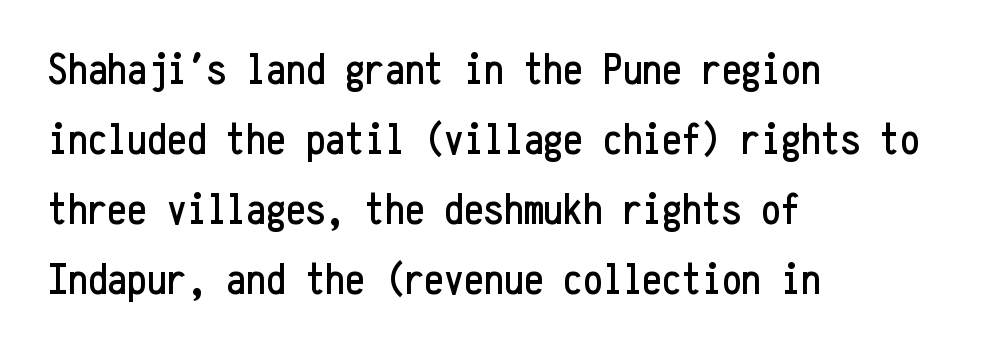
{"serif": "no", "italic": "no", "width": "condensed", "stroke_contrast": "low", "x_height": "medium", "monospaced": "yes", "underline": "no", "align": "left", "line_spacing": "normal", "line_spacing_ratio": 1.59, "letter_spacing": "normal", "letter_spacing_em": 0.0, "glyph_px": 44}
